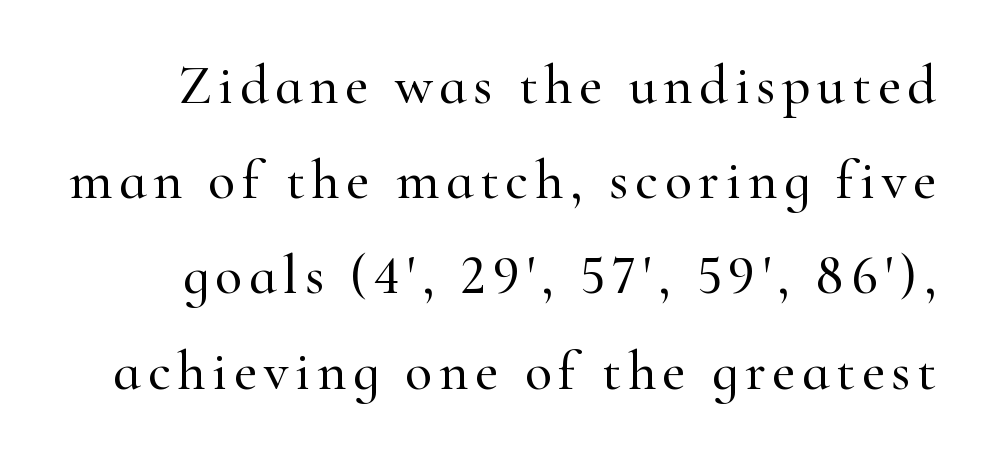
Proportional: the letters do not fall into vertical columns. Do the letters lean? They stand straight. Line spacing here is normal. A clean baseline with only descenders dipping below it. The letters carry serifs — small finishing strokes at the ends of their stems.
